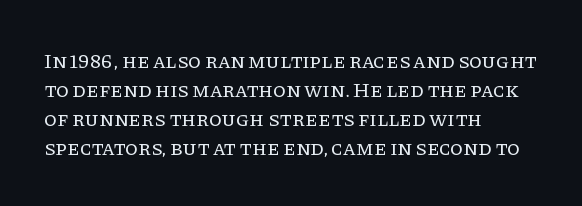
The image shows 21 px text type, upright; set left-aligned, normal line spacing (1.38x), normal letter spacing, not underlined.
